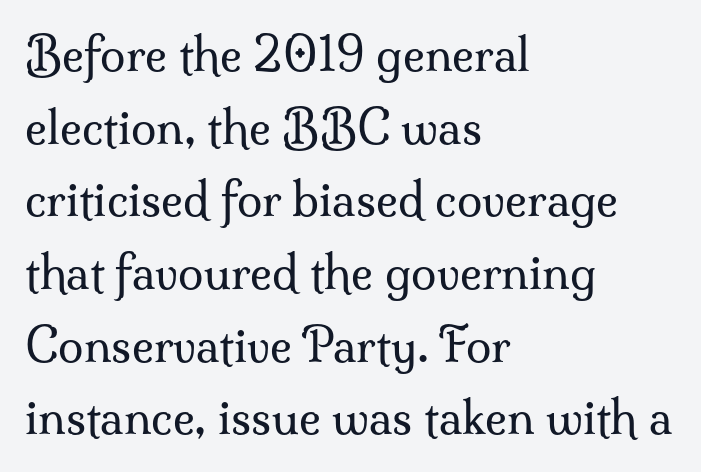
Q: Is the text bold? A: No.
Q: Is the text italic (slanted)? A: No, it is upright.
Q: Is the typeface a serif or a sans-serif typeface? A: Serif.
Q: Is the text underlined? A: No.
Q: How is the paragraph aligned? A: Left-aligned.
Q: Is the spacing between letters normal or unusually wide? A: Normal.
Q: Is the spacing between lines tight, normal or loose? A: Normal.
Q: Width (condensed, normal, or wide)? A: Normal.
Q: Stroke contrast? A: Medium.
Q: x-height? A: Small.
Q: Monospaced? A: No.
